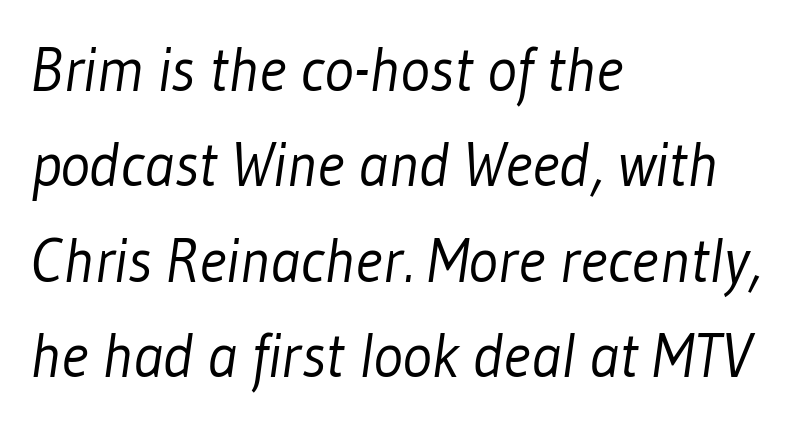
The glyphs in this specimen are sans serif. The rendering anchors every line to the left-hand side. This reads as an unemphasized weight, regular at the heaviest. Students, observe: this is what conventionally led text looks like.
